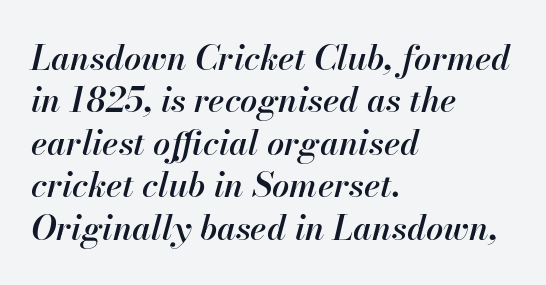
Each letter keeps its own natural width here, so spacing adapts to shape. The sample has been set in demibold, a notch under bold. Honestly, the row spacing looks completely unremarkable. Letter spacing: default. Typeset ragged right — the left edge is the straight one.
